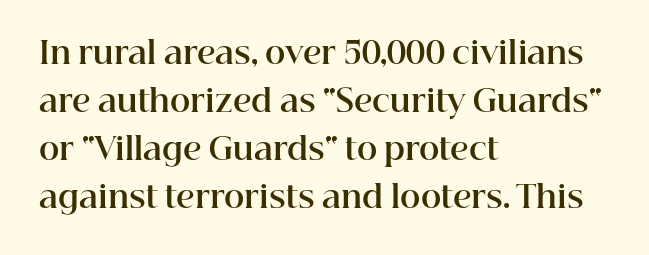
Heavy, bold letterforms. The space directly below the letters is spotless. These lines are set flush left with a ragged right edge. Here the glyphs are tracked normally, forming tight word shapes.
